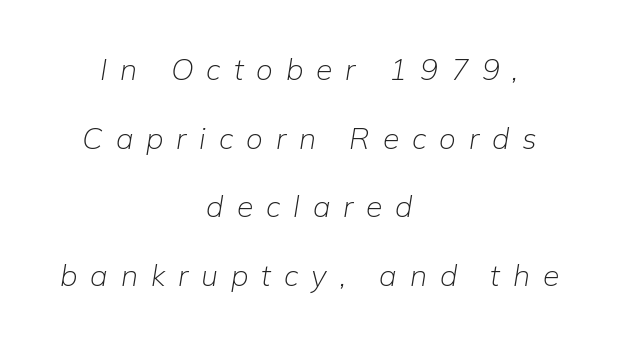
These lines were composed using italics. Spacing verdict: proportional, widths tailored to each character. Interline gaps are noticeably wide in this sample. The strokes are not fattened; the text isn't bold. Display-style spreading of the glyphs; the letterfit is very open. Each row of text sits above clean, open space.
